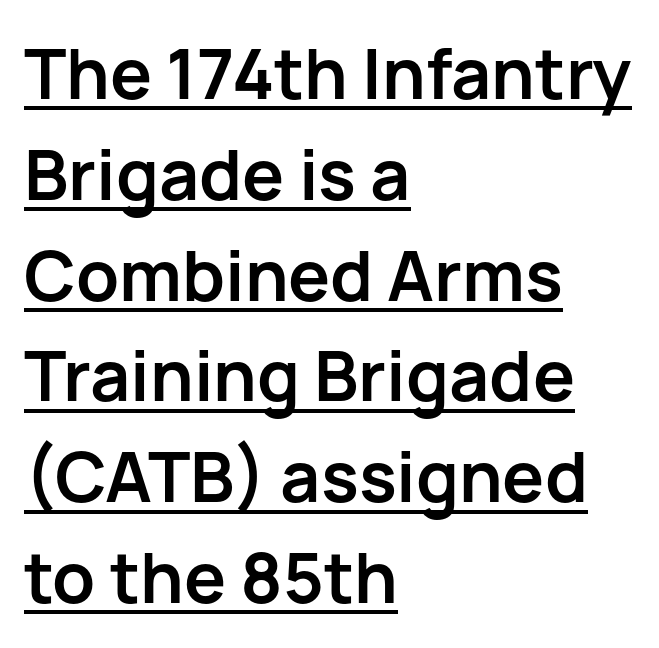
The image shows 70 px semibold sans-serif type, upright; set left-aligned, normal line spacing (1.44x), normal letter spacing, underlined; low stroke contrast and a medium x-height.
